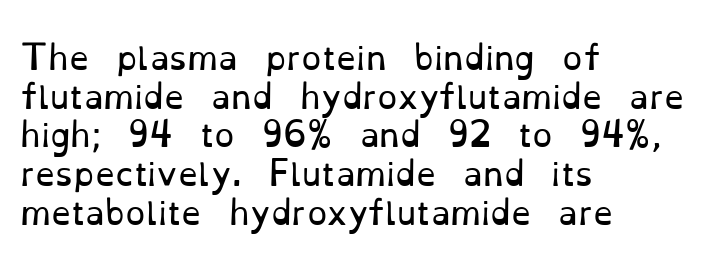
Rule under the text: the space is simply empty. On a weight scale, this lands at 450 or below. These lines stack with their left ends in a neat column. What stands out about the letter spacing? Nothing — it is the standard amount.
